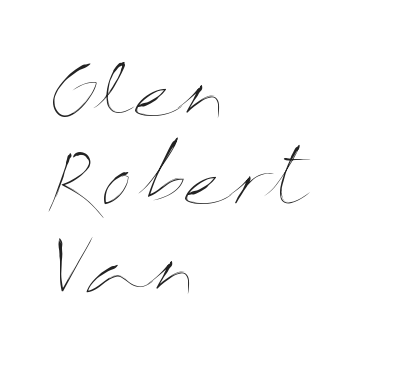
Stroke thickness stays within the range of a standard reading face or lighter. Underline: absent. Compared with a centered layout, this one pins lines to the left instead. Spacing between characters is what you'd get straight out of the box. Each letter keeps its own natural width here, so spacing adapts to shape.
